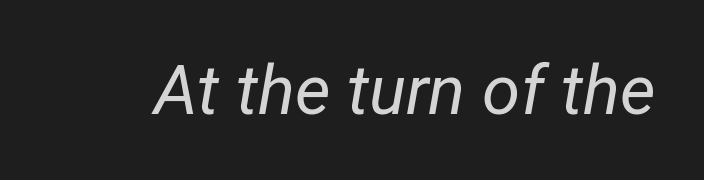
The space beneath each line is pristine and unruled. A light-to-regular cut is what we see here. When letters slant like this, we call the style italic. The letters advance in unequal steps, a hallmark of proportional type.
